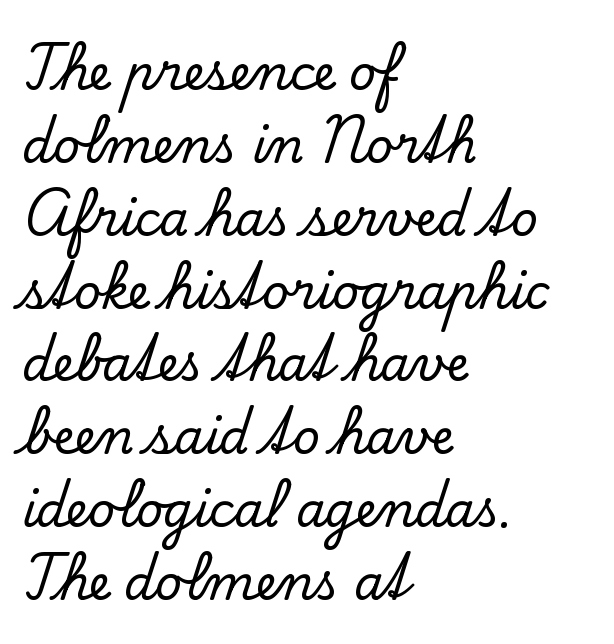
The image shows 47 px serif type; set left-aligned, normal line spacing (1.55x), normal letter spacing, not underlined; low stroke contrast and a small x-height.
